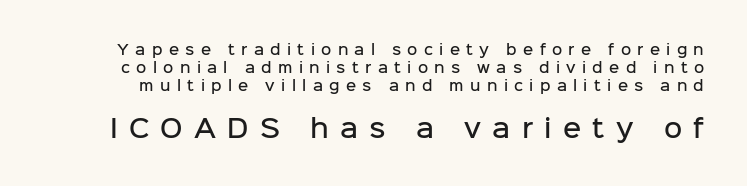
This is the in-between weight designers call semibold or demi. These lines have a slow, spaced-out rhythm from letter to letter. Type without underlining. A typesetter would call this leading conventional body-copy spacing. In this sample the second text group is rendered at the bigger scale. It's the straight-up-and-down kind of type.
